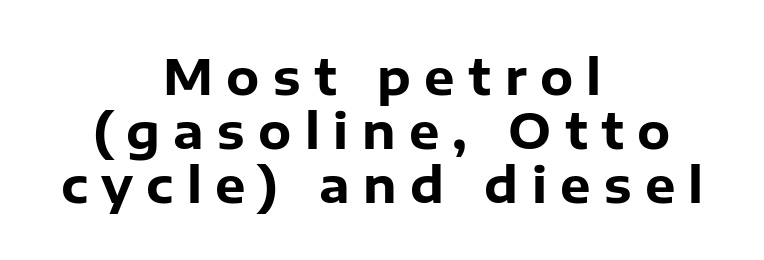
The image shows 48 px heavy sans-serif type, upright; set centered, tight line spacing (1.13x), unusually wide letter spacing (+0.28 em), not underlined; low stroke contrast and a medium x-height.
